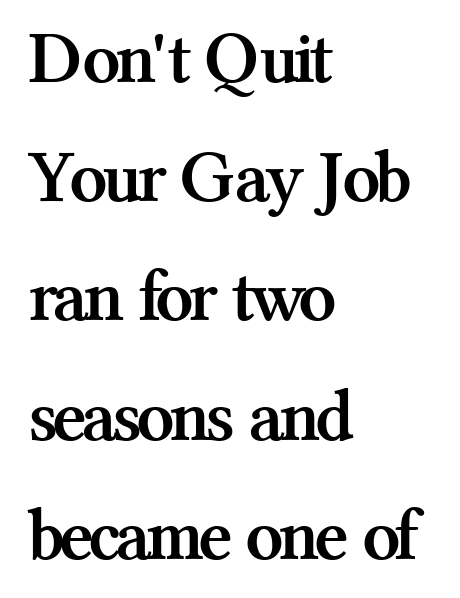
Q: Is the text bold? A: Yes.
Q: Is the text italic (slanted)? A: No, it is upright.
Q: Is the typeface a serif or a sans-serif typeface? A: Serif.
Q: Is the text underlined? A: No.
Q: How is the paragraph aligned? A: Left-aligned.
Q: Is the spacing between letters normal or unusually wide? A: Normal.
Q: Is the spacing between lines tight, normal or loose? A: Normal.
Q: Width (condensed, normal, or wide)? A: Normal.
Q: Stroke contrast? A: Medium.
Q: x-height? A: Medium.
Q: Monospaced? A: No.
